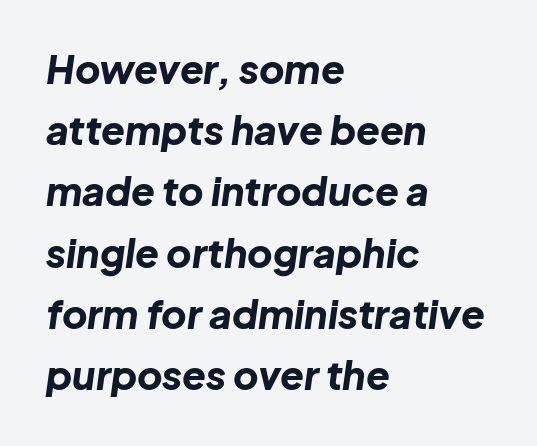
Nobody drew a line under any word here. Caption: standard tracking, unaltered. Every letter is thick-stroked: bold, no question. Caption: multi-line text, flush left, ragged right. In terms of posture, this sample is oblique. Think of a printed novel: that variable character pitch is what you see here.
